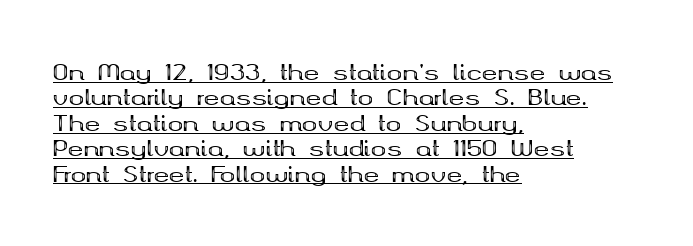
Strokes here are thick enough to call this a true bold. Underlined type. All the whitespace from short lines collects on the right. The passage shown has conventional tracking throughout. Upright lettering throughout.
